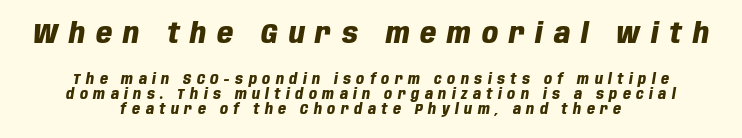
The image shows 28 px heavy, condensed type, italic (leaning right); set centered, tight line spacing (1.06x), unusually wide letter spacing (+0.39 em), not underlined; the first (top) block is 2.0x larger; low stroke contrast and a large x-height.
